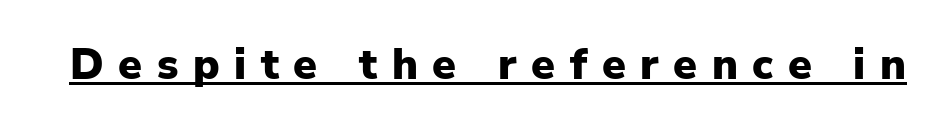
Note: no serifs on the glyphs. The glyphs are accompanied by a horizontal stroke just below them. On the weight axis this lands at bold, roughly 700. What stands out about the letter spacing? Its width — letters are far apart. Does the lettering tilt? It doesn't — this is upright. Is this a fixed-width face? No — the glyphs have proportional, varying widths.
